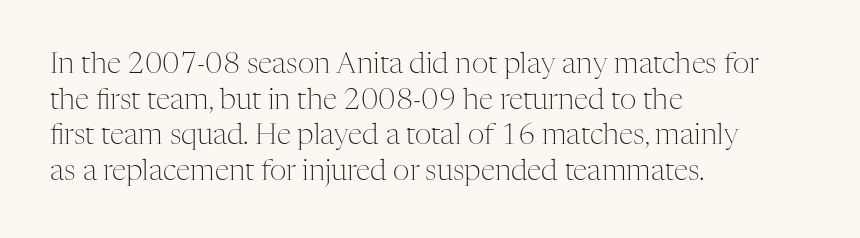
Q: Is the text bold? A: No.
Q: Is the text italic (slanted)? A: No, it is upright.
Q: Is the typeface a serif or a sans-serif typeface? A: Serif.
Q: Is the text underlined? A: No.
Q: How is the paragraph aligned? A: Left-aligned.
Q: Is the spacing between letters normal or unusually wide? A: Normal.
Q: Width (condensed, normal, or wide)? A: Normal.
Q: Stroke contrast? A: Medium.
Q: x-height? A: Medium.
Q: Monospaced? A: No.
